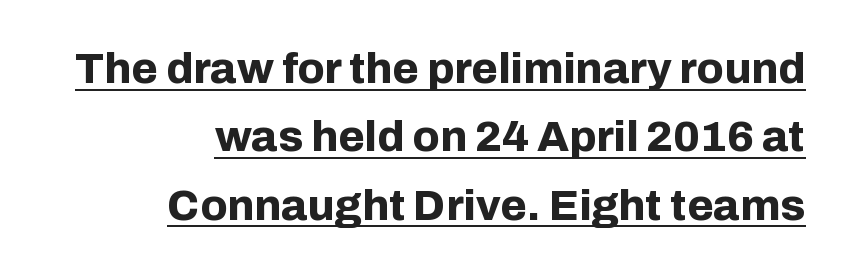
Q: Is the text bold? A: Yes.
Q: Is the text italic (slanted)? A: No, it is upright.
Q: Is the typeface a serif or a sans-serif typeface? A: Sans-serif.
Q: Is the text underlined? A: Yes.
Q: How is the paragraph aligned? A: Right-aligned.
Q: Is the spacing between letters normal or unusually wide? A: Normal.
Q: Is the spacing between lines tight, normal or loose? A: Normal.
Q: Width (condensed, normal, or wide)? A: Normal.
Q: Stroke contrast? A: Low.
Q: x-height? A: Medium.
Q: Monospaced? A: No.
